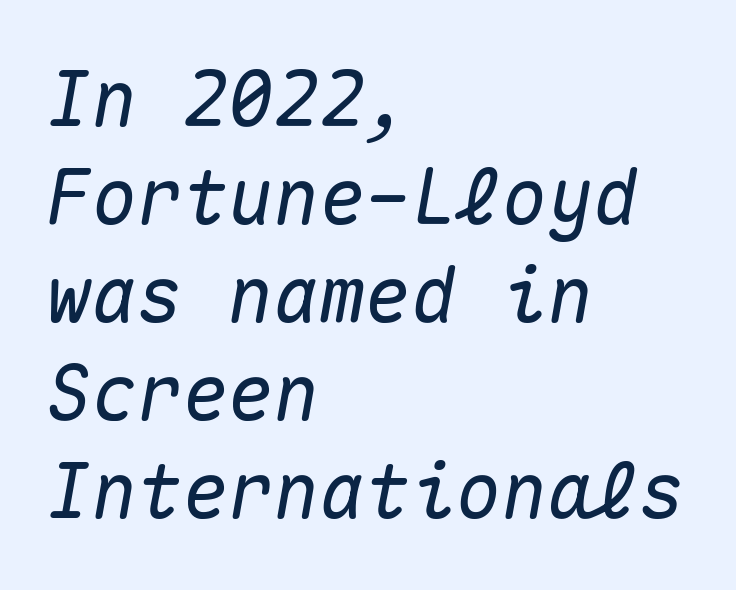
The image shows 76 px text type, italic (leaning right), monospaced; set left-aligned, normal line spacing (1.29x), normal letter spacing, not underlined; medium stroke contrast and a medium x-height.
